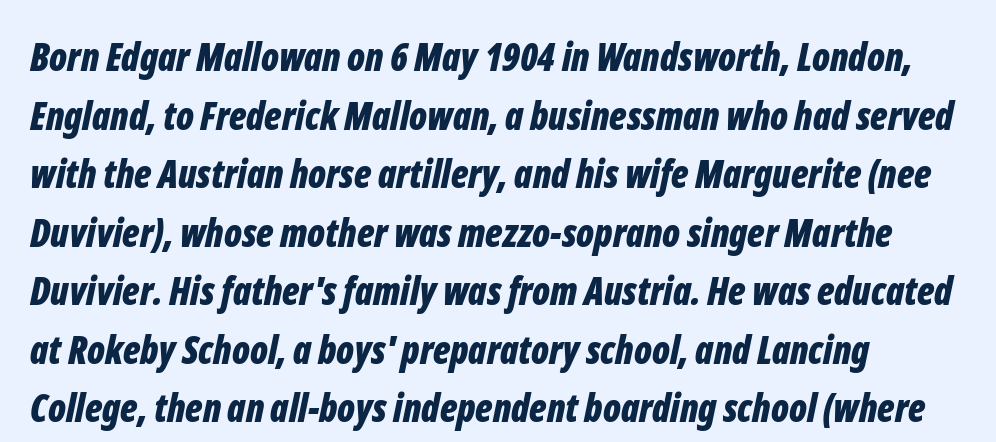
The image shows 38 px bold, condensed type, italic (leaning right); set left-aligned, normal line spacing (1.54x), normal letter spacing, not underlined; low stroke contrast and a medium x-height.
